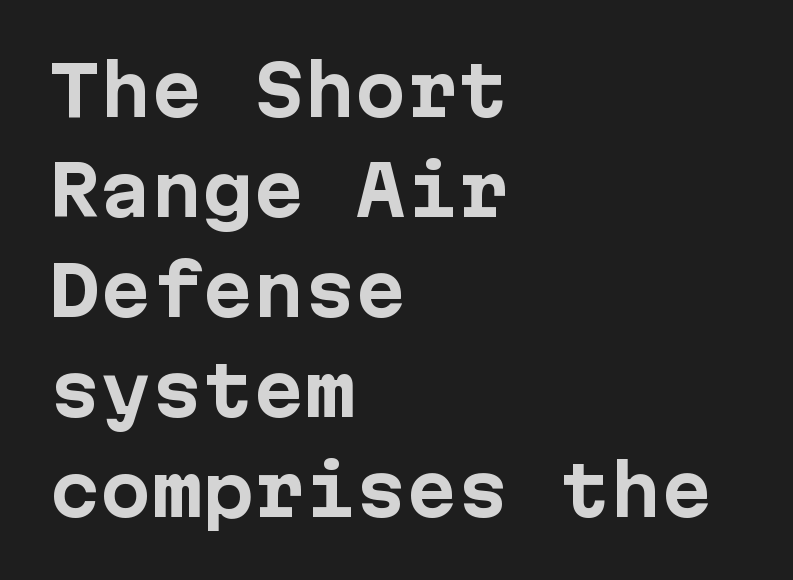
Q: Is the text bold? A: Yes.
Q: Is the text italic (slanted)? A: No, it is upright.
Q: Is the typeface a serif or a sans-serif typeface? A: Sans-serif.
Q: Is the text underlined? A: No.
Q: How is the paragraph aligned? A: Left-aligned.
Q: Is the spacing between letters normal or unusually wide? A: Normal.
Q: Is the spacing between lines tight, normal or loose? A: Normal.
Q: Width (condensed, normal, or wide)? A: Normal.
Q: Stroke contrast? A: Low.
Q: x-height? A: Medium.
Q: Monospaced? A: Yes.
